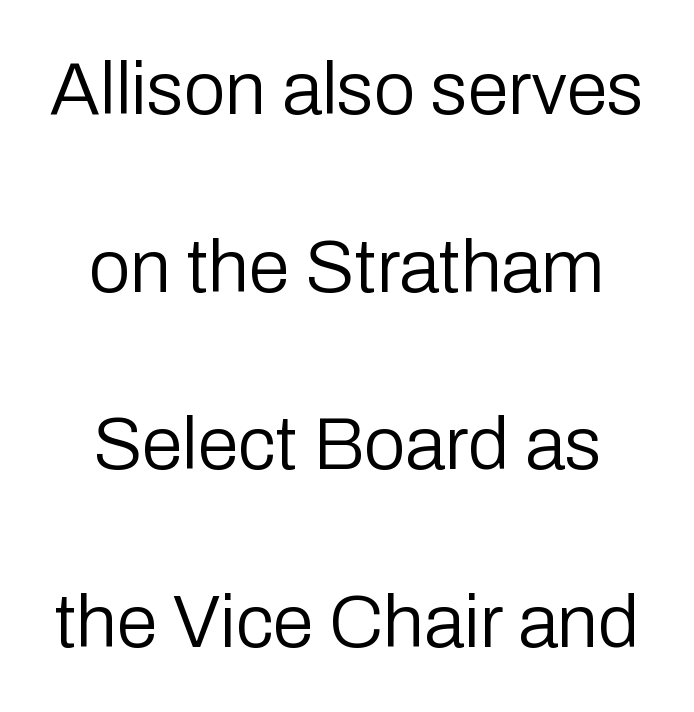
{"serif": "no", "italic": "no", "bold": "no", "weight": "regular", "width": "normal", "stroke_contrast": "low", "x_height": "medium", "monospaced": "no", "underline": "no", "line_spacing": "loose", "line_spacing_ratio": 2.4, "letter_spacing": "normal", "letter_spacing_em": 0.0, "glyph_px": 74}
